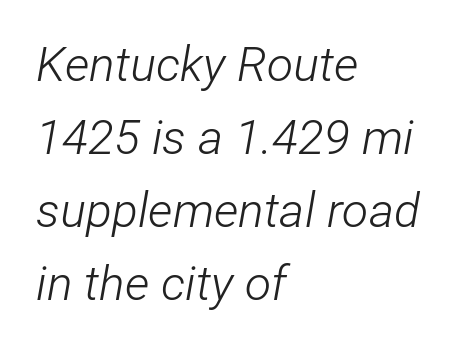
{"italic": "yes", "lean": "right", "slant_degrees": 12, "bold": "no", "weight": "light", "width": "condensed", "stroke_contrast": "low", "x_height": "medium", "monospaced": "no", "underline": "no", "align": "left", "line_spacing": "normal", "line_spacing_ratio": 1.52, "letter_spacing": "normal", "letter_spacing_em": 0.0, "glyph_px": 48}
